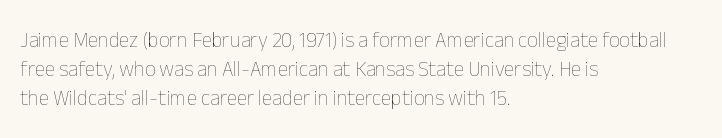
Letters rest on an invisible, unmarked baseline. Heaviness? Minimal to ordinary, like unemphasized prose. The rendering anchors every line to the left-hand side. The line-height multiplier appears to be the usual default.
